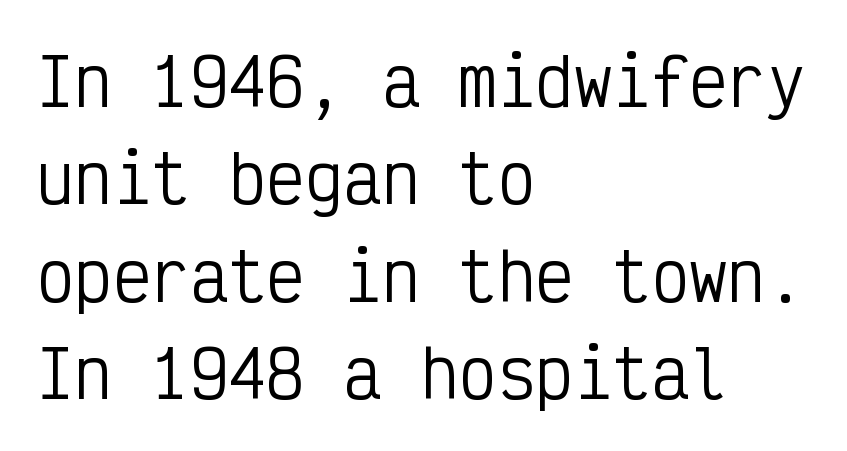
{"serif": "no", "italic": "no", "bold": "no", "weight": "regular", "width": "condensed", "stroke_contrast": "low", "x_height": "medium", "monospaced": "yes", "underline": "no", "align": "left", "line_spacing": "normal", "line_spacing_ratio": 1.52, "letter_spacing": "normal", "letter_spacing_em": 0.0, "glyph_px": 64}
